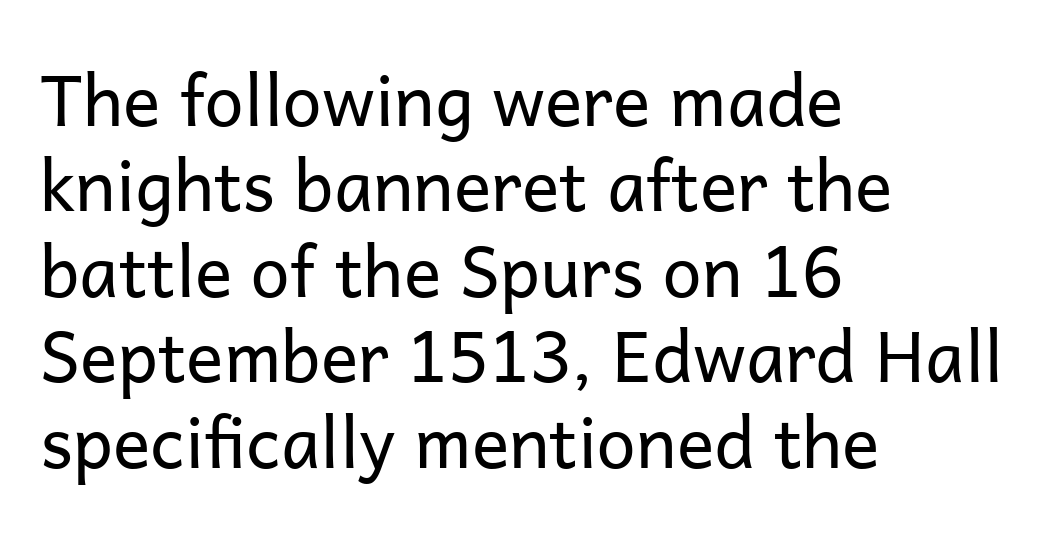
Q: Is the text bold? A: No.
Q: Is the text italic (slanted)? A: No, it is upright.
Q: Is the typeface a serif or a sans-serif typeface? A: Sans-serif.
Q: Is the text underlined? A: No.
Q: How is the paragraph aligned? A: Left-aligned.
Q: Is the spacing between letters normal or unusually wide? A: Normal.
Q: Width (condensed, normal, or wide)? A: Normal.
Q: Stroke contrast? A: Low.
Q: x-height? A: Medium.
Q: Monospaced? A: No.
